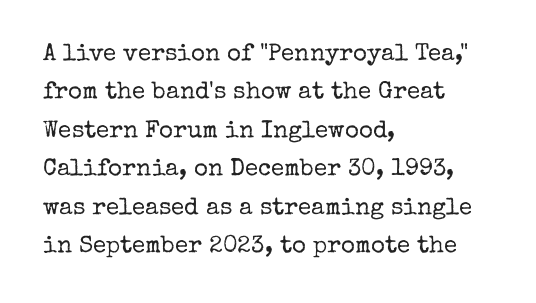
Plain, unruled lines of type. No heavy texture on the line: the type isn't bold. Look at the tracking — it's just the regular setting, nothing added. The axis of the letterforms is exactly vertical. The rows are spaced the way most documents space them.
